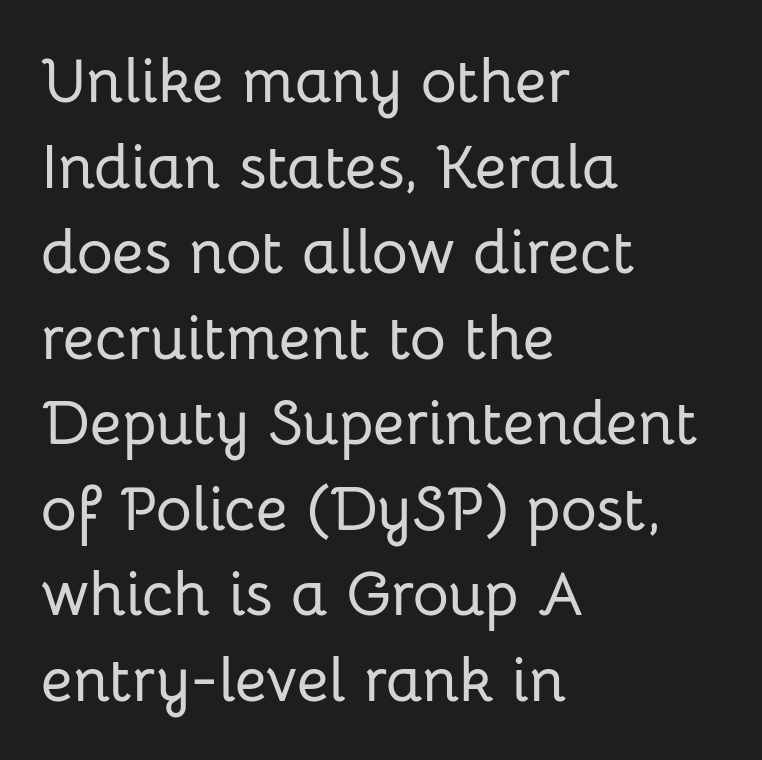
Spacing verdict: proportional, widths tailored to each character. The rendering anchors every line to the left-hand side. Stroke terminals: plain, sans-serif. Regular leading. The passage shown is not underscored anywhere.
